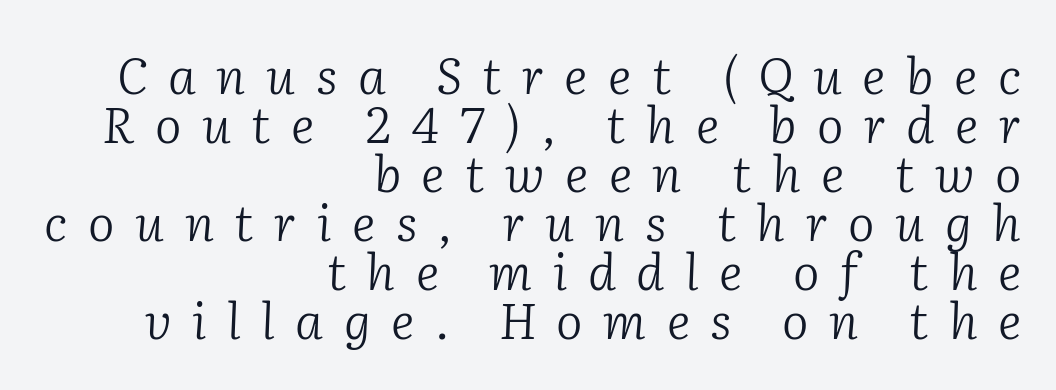
Q: Is the text bold? A: No.
Q: Is the text italic (slanted)? A: Yes, it leans right by about 2 degrees.
Q: Is the typeface a serif or a sans-serif typeface? A: Serif.
Q: Is the text underlined? A: No.
Q: How is the paragraph aligned? A: Right-aligned.
Q: Is the spacing between letters normal or unusually wide? A: Unusually wide.
Q: Is the spacing between lines tight, normal or loose? A: Tight.
Q: Width (condensed, normal, or wide)? A: Normal.
Q: Stroke contrast? A: Low.
Q: x-height? A: Medium.
Q: Monospaced? A: No.
